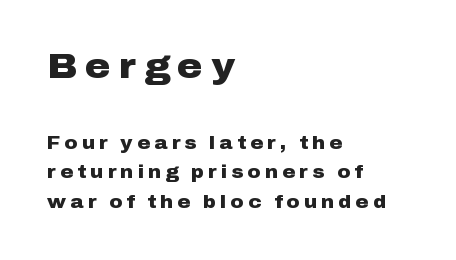
How heavy is the stroke? Heavy — this is a bold. The upper block of text is set noticeably larger than the block beneath it. This is the regular roman posture of the typeface. This is sans-serif lettering, the kind often seen on screens and signage. Rule under the text: the space is simply empty.
